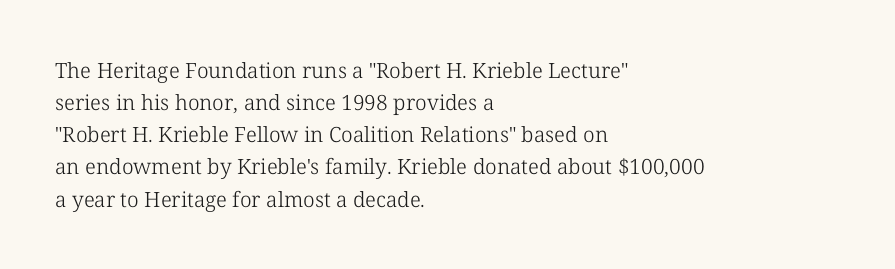
The image shows 21 px text type, upright; set left-aligned, normal line spacing (1.53x), normal letter spacing, not underlined.
